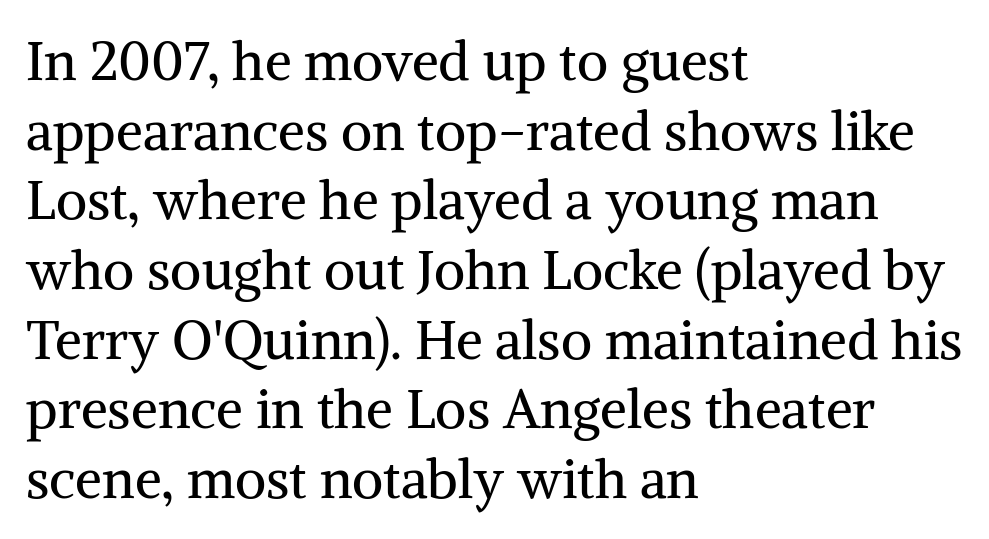
Q: Is the text bold? A: No.
Q: Is the text italic (slanted)? A: No, it is upright.
Q: Is the typeface a serif or a sans-serif typeface? A: Serif.
Q: Is the text underlined? A: No.
Q: How is the paragraph aligned? A: Left-aligned.
Q: Is the spacing between letters normal or unusually wide? A: Normal.
Q: Is the spacing between lines tight, normal or loose? A: Normal.
Q: Width (condensed, normal, or wide)? A: Normal.
Q: Stroke contrast? A: Medium.
Q: x-height? A: Medium.
Q: Monospaced? A: No.
